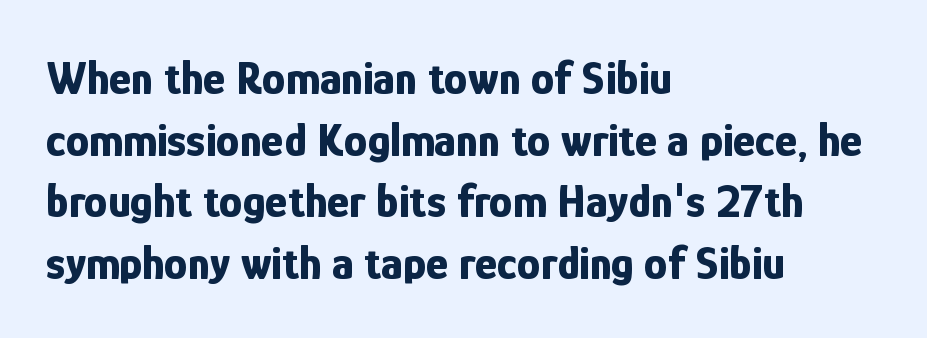
{"serif": "no", "italic": "no", "bold": "yes", "weight": "bold", "width": "condensed", "stroke_contrast": "low", "x_height": "medium", "monospaced": "no", "underline": "no", "align": "left", "line_spacing": "normal", "line_spacing_ratio": 1.31, "letter_spacing": "normal", "letter_spacing_em": 0.0, "glyph_px": 47}
